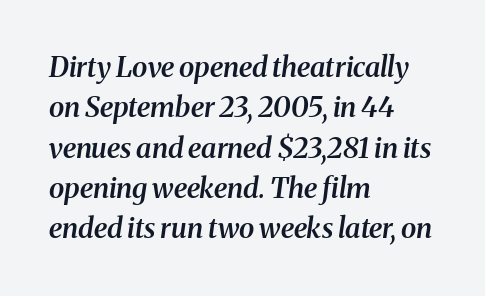
The image shows 28 px semibold serif type, italic (leaning right); set left-aligned, normal line spacing (1.44x), normal letter spacing, not underlined; medium stroke contrast and a medium x-height.
